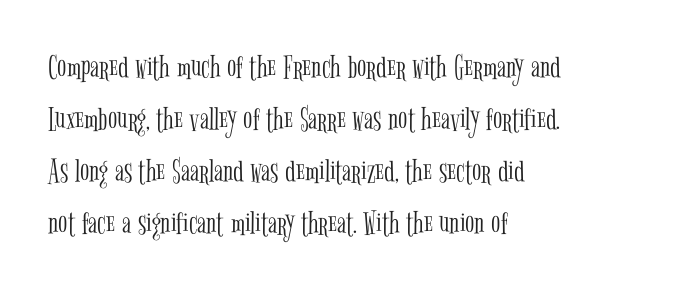
Q: Is the text bold? A: No.
Q: Is the text italic (slanted)? A: No, it is upright.
Q: Is the typeface a serif or a sans-serif typeface? A: Serif.
Q: Is the text underlined? A: No.
Q: How is the paragraph aligned? A: Left-aligned.
Q: Is the spacing between letters normal or unusually wide? A: Normal.
Q: Is the spacing between lines tight, normal or loose? A: Normal.
Q: Width (condensed, normal, or wide)? A: Condensed.
Q: Stroke contrast? A: Low.
Q: x-height? A: Medium.
Q: Monospaced? A: No.
